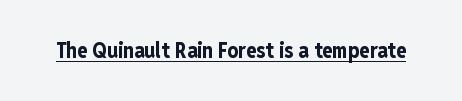
The image shows 21 px bold type, upright; set normal letter spacing, underlined.
